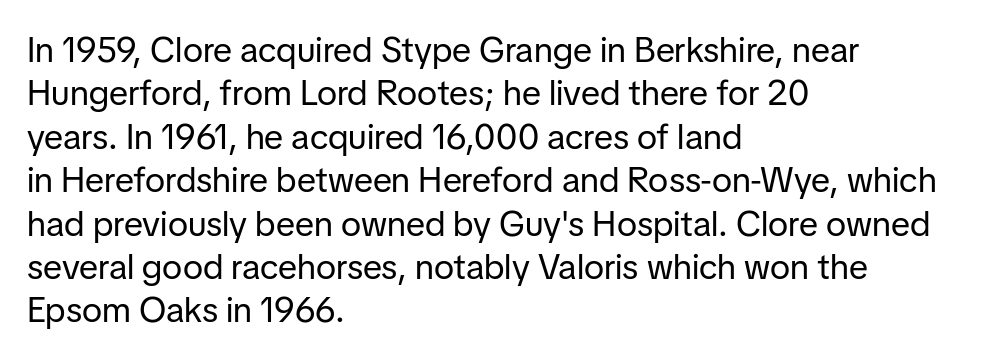
The image shows 35 px regular-weight sans-serif type, upright; set left-aligned, line spacing 1.24x, normal letter spacing, not underlined; low stroke contrast and a medium x-height.
